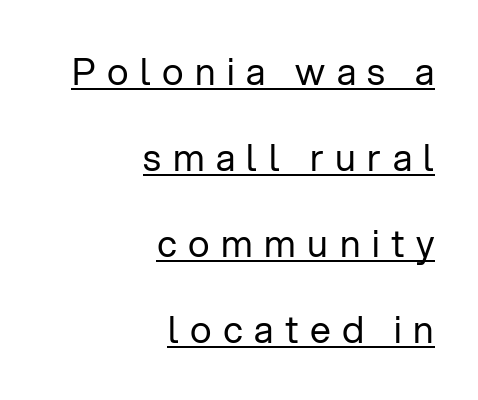
Q: Is the text bold? A: No.
Q: Is the text italic (slanted)? A: No, it is upright.
Q: Is the typeface a serif or a sans-serif typeface? A: Sans-serif.
Q: Is the text underlined? A: Yes.
Q: How is the paragraph aligned? A: Right-aligned.
Q: Is the spacing between letters normal or unusually wide? A: Unusually wide.
Q: Is the spacing between lines tight, normal or loose? A: Loose.
Q: Width (condensed, normal, or wide)? A: Normal.
Q: Stroke contrast? A: Low.
Q: x-height? A: Medium.
Q: Monospaced? A: No.
